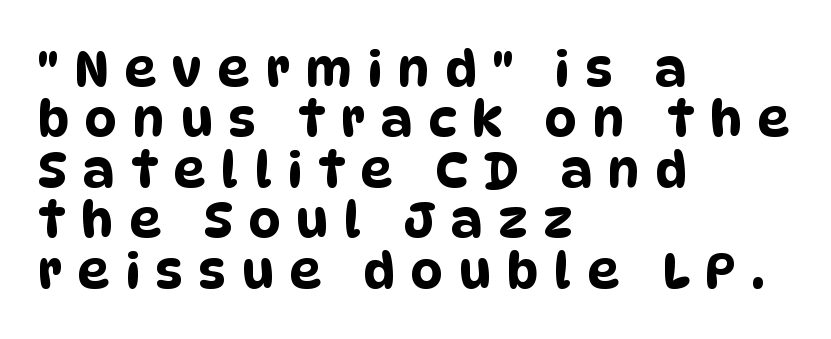
The image shows 50 px condensed sans-serif type; set left-aligned, tight line spacing (1.01x), unusually wide letter spacing (+0.32 em), not underlined; low stroke contrast and a large x-height.
